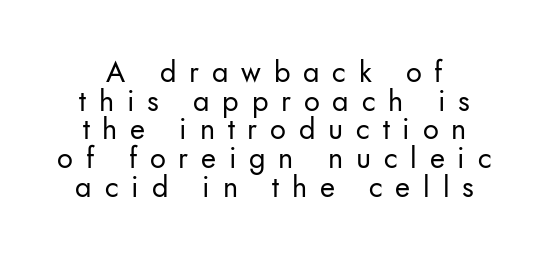
The image shows 29 px regular-weight sans-serif type, upright; set tight line spacing (0.99x), unusually wide letter spacing (+0.44 em), not underlined; low stroke contrast and a small x-height.
